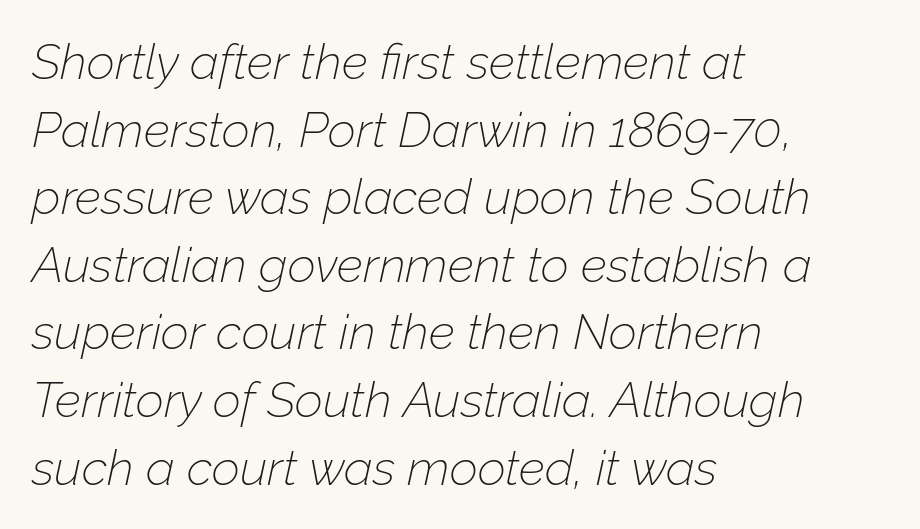
Q: Is the text bold? A: No.
Q: Is the text italic (slanted)? A: Yes, it leans right by about 12 degrees.
Q: Is the text underlined? A: No.
Q: How is the paragraph aligned? A: Left-aligned.
Q: Is the spacing between letters normal or unusually wide? A: Normal.
Q: Is the spacing between lines tight, normal or loose? A: Normal.
Q: Width (condensed, normal, or wide)? A: Normal.
Q: Stroke contrast? A: Low.
Q: x-height? A: Medium.
Q: Monospaced? A: No.
